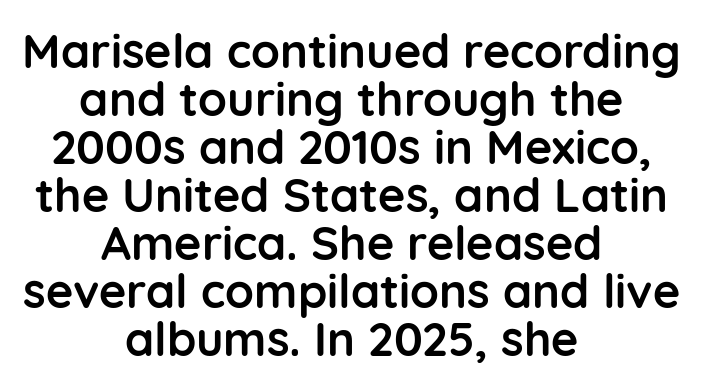
In terms of weight, the rendering is a true, heavy bold. A bare baseline throughout the passage. Is this a fixed-width face? No — the glyphs have proportional, varying widths. Horizontally, the lines are justified to the midpoint only.
